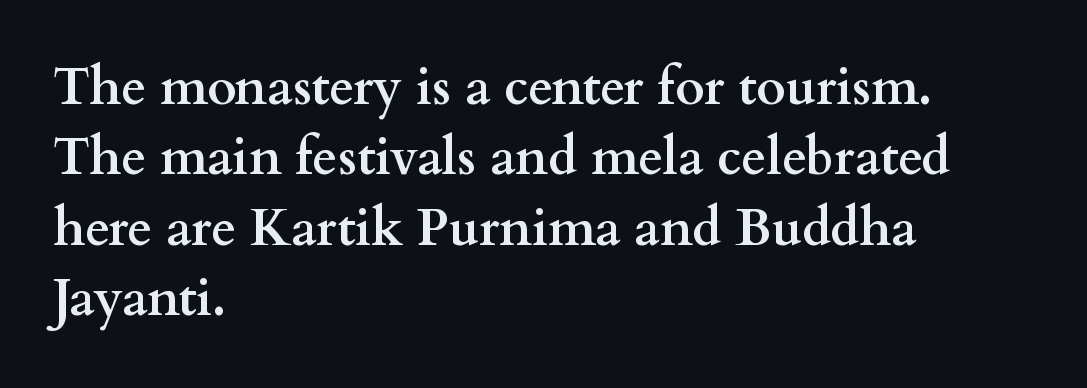
The image shows 51 px semibold, wide serif type, upright; set left-aligned, normal line spacing (1.38x), normal letter spacing, not underlined; medium stroke contrast and a small x-height.
